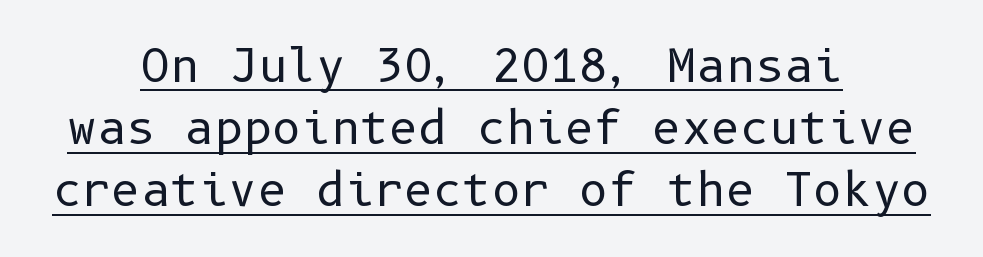
Posture: straight, roman, zero tilt. Unbolded letterforms with no extra heft. One glance says typical: line gaps are just what's usual. The letters sit at their default tracking, neither squeezed nor spread.
